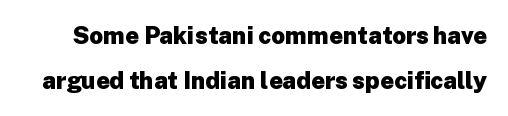
{"italic": "no", "bold": "yes", "underline": "no", "line_spacing_ratio": 1.86, "letter_spacing": "normal", "letter_spacing_em": 0.0, "glyph_px": 24}
